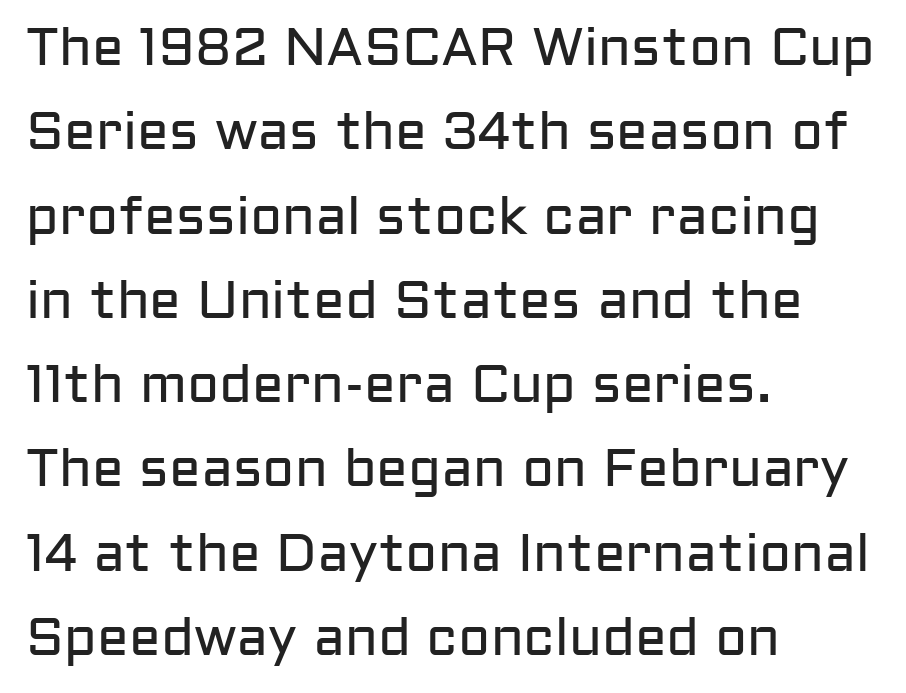
The image shows 53 px regular-weight sans-serif type, upright; set left-aligned, normal line spacing (1.59x), normal letter spacing, not underlined; low stroke contrast and a medium x-height.
